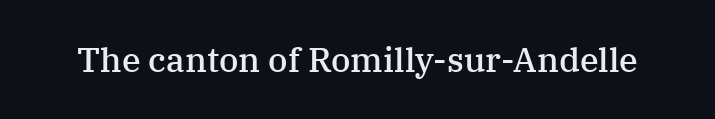
{"serif": "yes", "italic": "no", "bold": "semi", "weight": "semibold", "width": "normal", "stroke_contrast": "medium", "x_height": "medium", "monospaced": "no", "underline": "no", "letter_spacing": "normal", "letter_spacing_em": 0.0, "glyph_px": 34}
